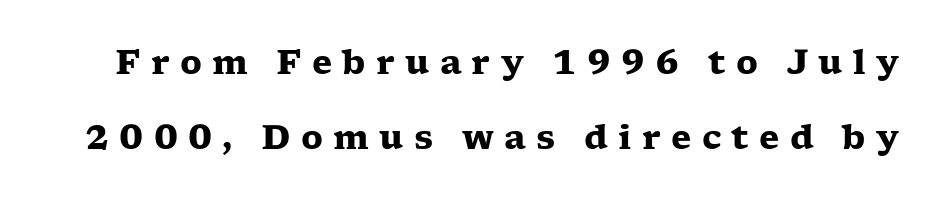
{"serif": "yes", "italic": "no", "bold": "yes", "weight": "heavy", "width": "wide", "stroke_contrast": "low", "x_height": "medium", "monospaced": "no", "underline": "no", "line_spacing": "loose", "line_spacing_ratio": 2.27, "letter_spacing": "wide", "letter_spacing_em": 0.31, "glyph_px": 33}
